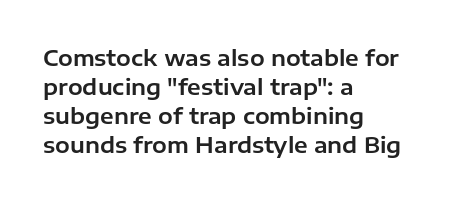
The image shows 22 px text type, upright; set left-aligned, normal line spacing (1.32x), normal letter spacing, not underlined.
